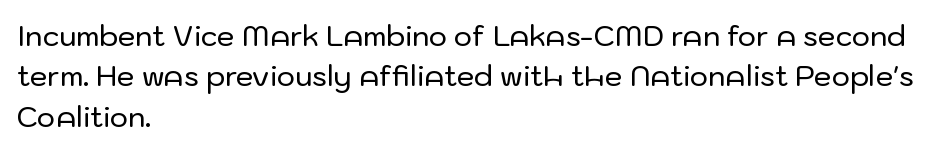
{"serif": "no", "italic": "no", "width": "normal", "stroke_contrast": "low", "x_height": "medium", "monospaced": "no", "underline": "no", "align": "left", "line_spacing": "normal", "line_spacing_ratio": 1.44, "letter_spacing": "normal", "letter_spacing_em": 0.0, "glyph_px": 28}
